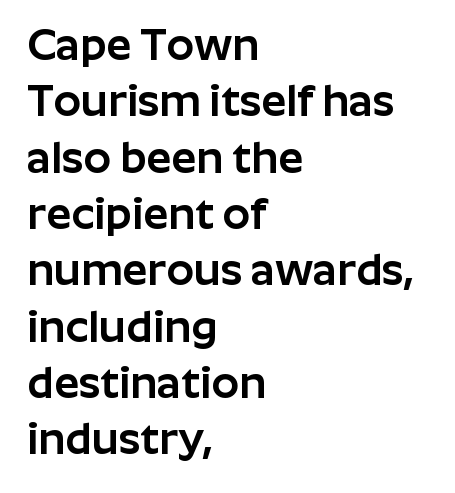
Q: Is the text italic (slanted)? A: No, it is upright.
Q: Is the typeface a serif or a sans-serif typeface? A: Sans-serif.
Q: Is the text underlined? A: No.
Q: How is the paragraph aligned? A: Left-aligned.
Q: Is the spacing between letters normal or unusually wide? A: Normal.
Q: Is the spacing between lines tight, normal or loose? A: Normal.
Q: Width (condensed, normal, or wide)? A: Normal.
Q: Stroke contrast? A: Low.
Q: x-height? A: Medium.
Q: Monospaced? A: No.
